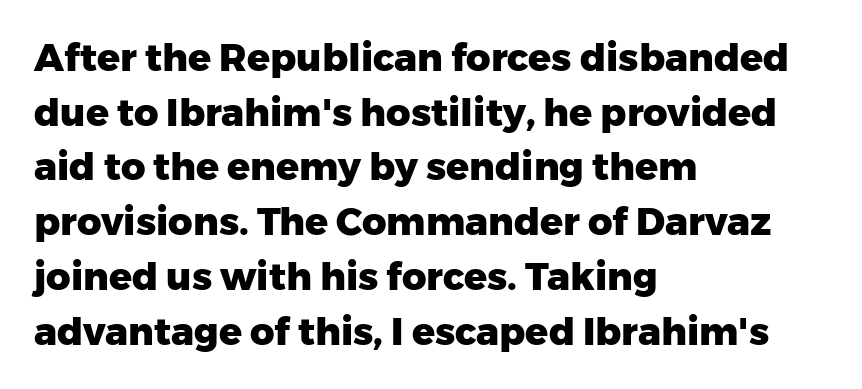
Q: Is the text bold? A: Yes.
Q: Is the text italic (slanted)? A: No, it is upright.
Q: Is the typeface a serif or a sans-serif typeface? A: Sans-serif.
Q: Is the text underlined? A: No.
Q: How is the paragraph aligned? A: Left-aligned.
Q: Is the spacing between letters normal or unusually wide? A: Normal.
Q: Is the spacing between lines tight, normal or loose? A: Normal.
Q: Width (condensed, normal, or wide)? A: Normal.
Q: Stroke contrast? A: Low.
Q: x-height? A: Medium.
Q: Monospaced? A: No.
